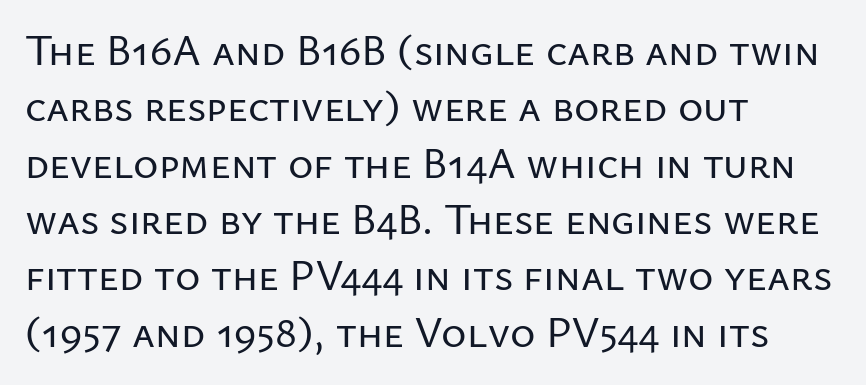
{"serif": "no", "italic": "no", "width": "normal", "stroke_contrast": "low", "x_height": "medium", "monospaced": "no", "underline": "no", "align": "left", "line_spacing": "normal", "line_spacing_ratio": 1.31, "letter_spacing": "normal", "letter_spacing_em": 0.0, "glyph_px": 43}
